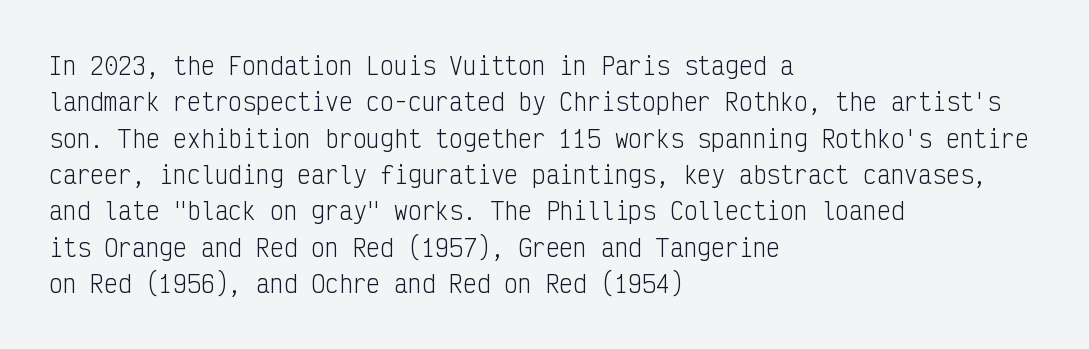
{"italic": "no", "bold": "no", "underline": "no", "align": "left", "line_spacing": "normal", "line_spacing_ratio": 1.58, "letter_spacing": "normal", "letter_spacing_em": 0.0, "glyph_px": 23}
